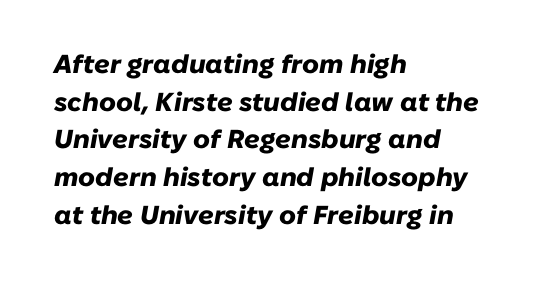
Q: Is the text bold? A: Yes.
Q: Is the text italic (slanted)? A: Yes, it leans right by about 10 degrees.
Q: Is the text underlined? A: No.
Q: How is the paragraph aligned? A: Left-aligned.
Q: Is the spacing between letters normal or unusually wide? A: Normal.
Q: Is the spacing between lines tight, normal or loose? A: Normal.
